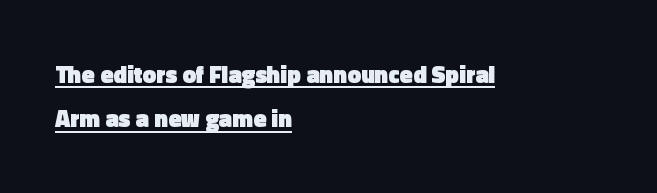
The specimen reads as upright at a glance. Each line starts at the same left margin while the right side varies. As a designer I'd log this as weight 700, bold. Has an underline been added? It has. Glyph-to-glyph distance matches everyday printed text.
